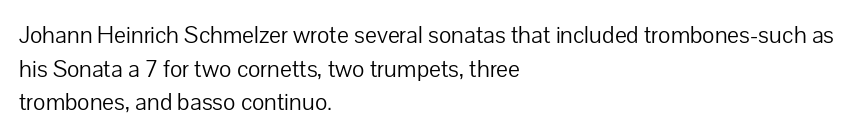
Q: Is the text bold? A: No.
Q: Is the text italic (slanted)? A: No, it is upright.
Q: Is the text underlined? A: No.
Q: How is the paragraph aligned? A: Left-aligned.
Q: Is the spacing between letters normal or unusually wide? A: Normal.
Q: Is the spacing between lines tight, normal or loose? A: Normal.
